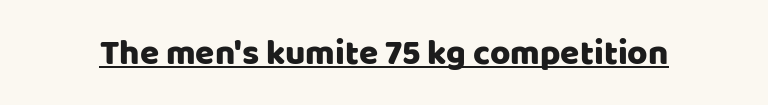
The image shows 35 px sans-serif type, upright; set normal letter spacing, underlined; low stroke contrast and a large x-height.
